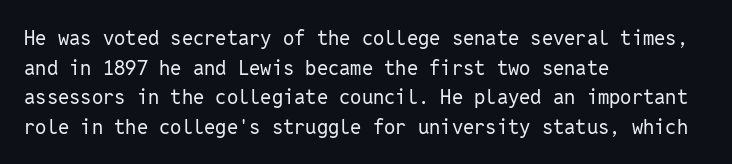
{"italic": "no", "bold": "no", "underline": "no", "align": "left", "line_spacing": "normal", "line_spacing_ratio": 1.48, "letter_spacing": "normal", "letter_spacing_em": 0.0, "glyph_px": 20}
